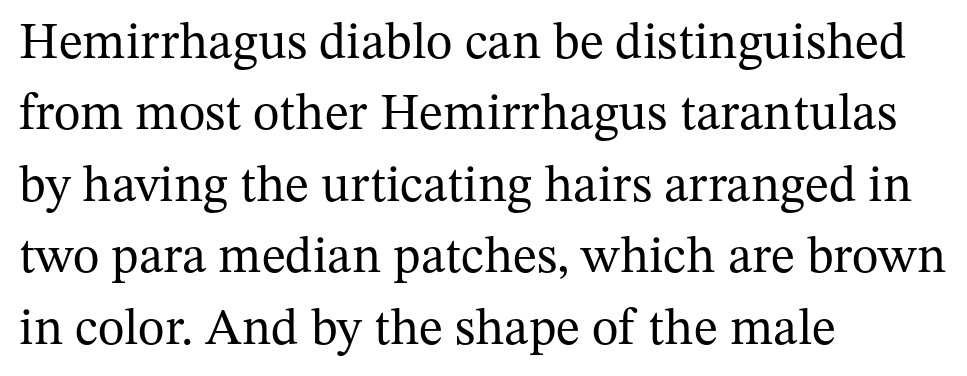
No extra tracking has been applied to these lines. Spacing verdict: proportional, widths tailored to each character. The passage is arranged the way most books set body copy — flush left. The designer left line spacing at the default.
